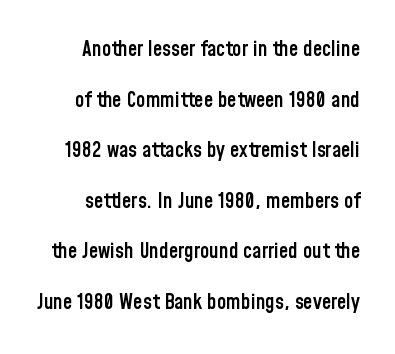
{"italic": "no", "bold": "semi", "underline": "no", "line_spacing": "loose", "line_spacing_ratio": 2.41, "letter_spacing": "normal", "letter_spacing_em": 0.0, "glyph_px": 21}
